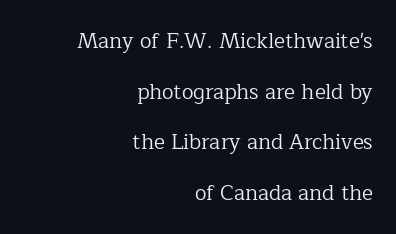
{"italic": "no", "bold": "no", "underline": "no", "align": "right", "line_spacing": "loose", "line_spacing_ratio": 2.41, "letter_spacing": "normal", "letter_spacing_em": 0.0, "glyph_px": 21}
